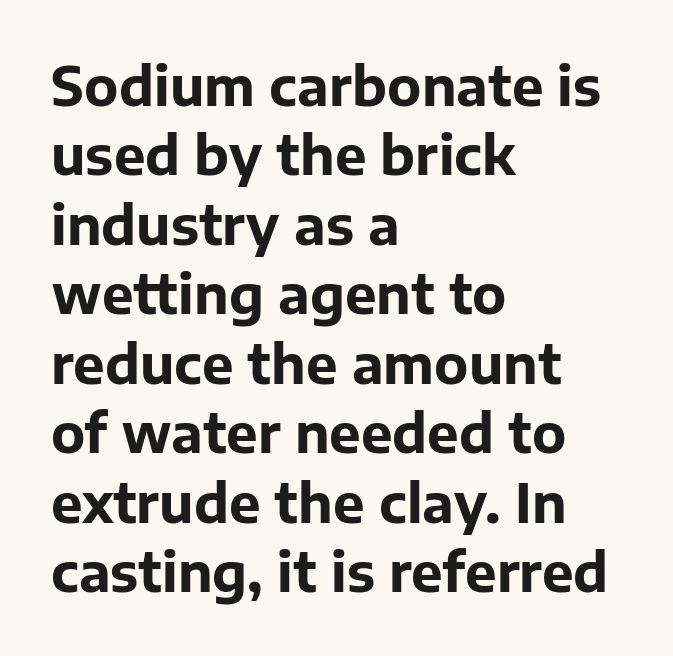
{"serif": "no", "italic": "no", "bold": "yes", "weight": "bold", "width": "normal", "stroke_contrast": "low", "x_height": "medium", "monospaced": "no", "underline": "no", "align": "left", "line_spacing": "normal", "line_spacing_ratio": 1.31, "letter_spacing": "normal", "letter_spacing_em": 0.0, "glyph_px": 53}
